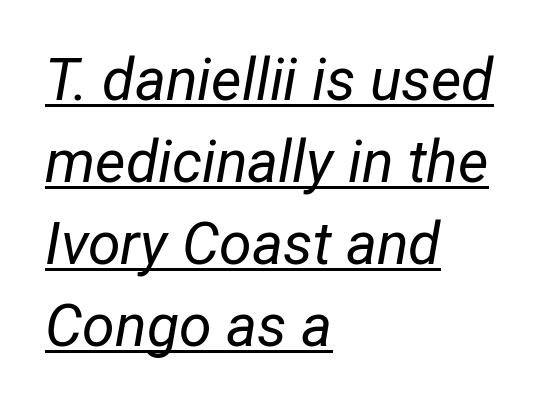
{"italic": "yes", "lean": "right", "slant_degrees": 12, "bold": "no", "weight": "regular", "width": "condensed", "stroke_contrast": "low", "x_height": "medium", "monospaced": "no", "underline": "yes", "align": "left", "line_spacing": "normal", "line_spacing_ratio": 1.39, "letter_spacing": "normal", "letter_spacing_em": 0.0, "glyph_px": 59}
